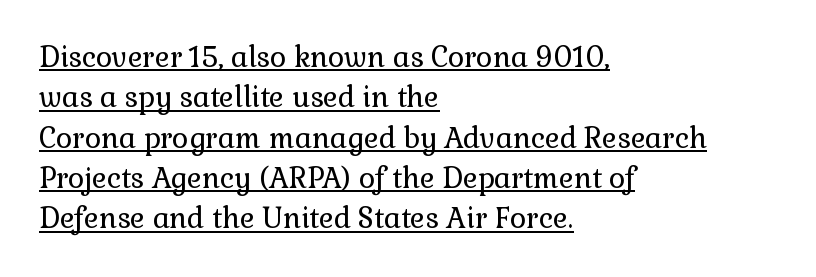
{"serif": "yes", "italic": "no", "bold": "no", "weight": "regular", "width": "normal", "stroke_contrast": "low", "x_height": "medium", "monospaced": "no", "underline": "yes", "align": "left", "line_spacing": "normal", "line_spacing_ratio": 1.44, "letter_spacing": "normal", "letter_spacing_em": 0.0, "glyph_px": 28}
